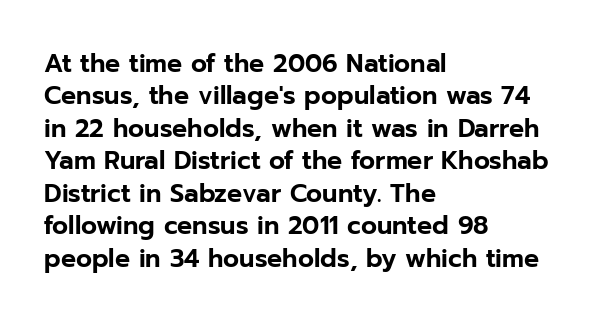
The image shows 25 px text type, upright; set left-aligned, normal line spacing (1.3x), normal letter spacing, not underlined.
